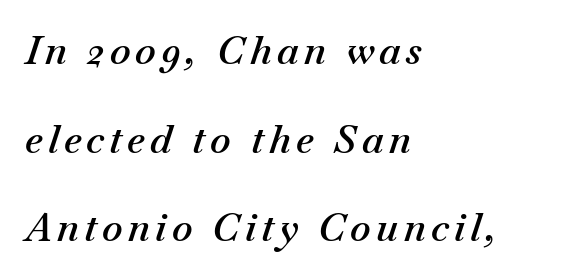
The image shows 39 px semibold type, italic (leaning right); set left-aligned, loose line spacing (2.27x), not underlined; medium stroke contrast and a small x-height.
